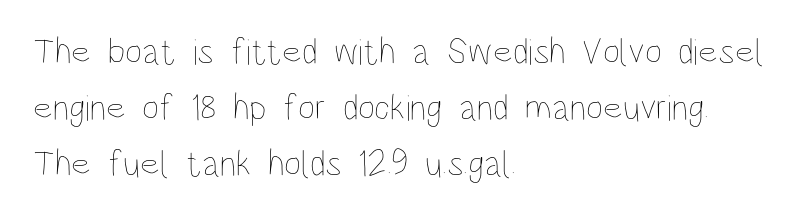
Q: Is the text bold? A: No.
Q: Is the text italic (slanted)? A: No, it is upright.
Q: Is the text underlined? A: No.
Q: How is the paragraph aligned? A: Left-aligned.
Q: Is the spacing between letters normal or unusually wide? A: Normal.
Q: Is the spacing between lines tight, normal or loose? A: Normal.
Q: Width (condensed, normal, or wide)? A: Condensed.
Q: Stroke contrast? A: Low.
Q: x-height? A: Large.
Q: Monospaced? A: No.
